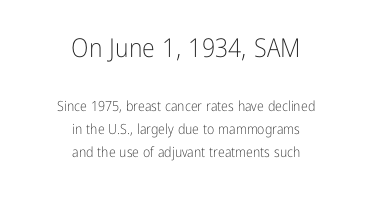
The image shows 26 px text type, upright; set centered, normal line spacing (1.65x), normal letter spacing, not underlined; the first (top) block is 1.86x larger.
